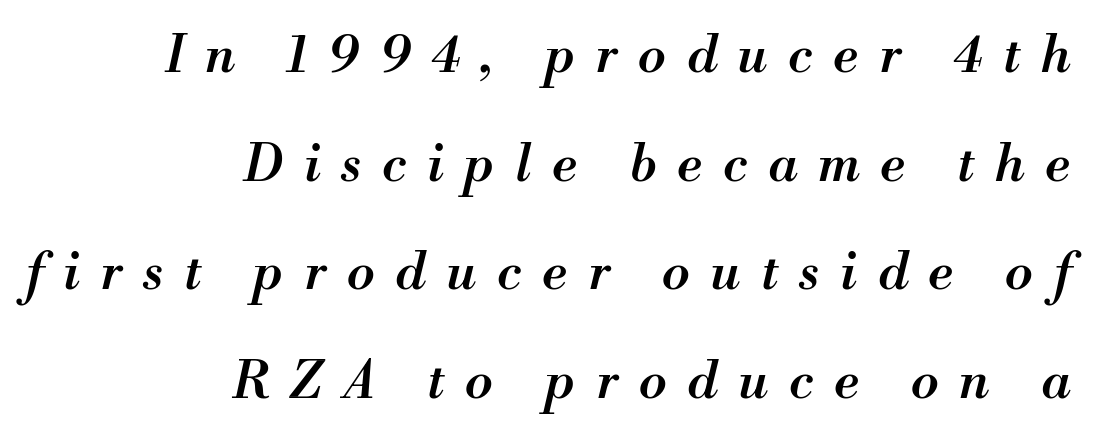
Q: Is the text bold? A: Semi-bold.
Q: Is the text italic (slanted)? A: Yes, it leans right by about 13 degrees.
Q: Is the text underlined? A: No.
Q: How is the paragraph aligned? A: Right-aligned.
Q: Is the spacing between letters normal or unusually wide? A: Unusually wide.
Q: Is the spacing between lines tight, normal or loose? A: Loose.
Q: Width (condensed, normal, or wide)? A: Normal.
Q: Stroke contrast? A: Medium.
Q: x-height? A: Small.
Q: Monospaced? A: No.
